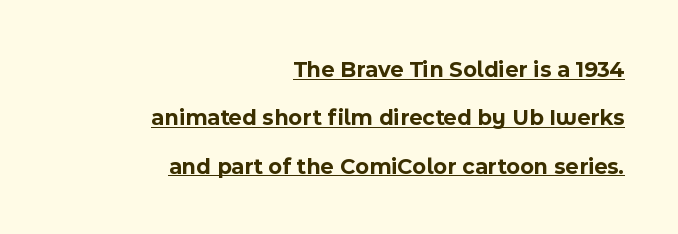
The image shows 23 px bold type, upright; set right-aligned, loose line spacing (2.1x), normal letter spacing, underlined.
